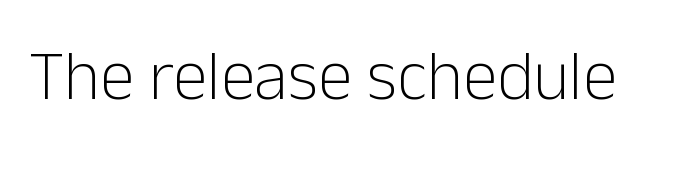
{"serif": "no", "italic": "no", "bold": "no", "weight": "light", "width": "normal", "stroke_contrast": "low", "x_height": "medium", "monospaced": "no", "underline": "no", "letter_spacing": "normal", "letter_spacing_em": 0.0, "glyph_px": 70}
